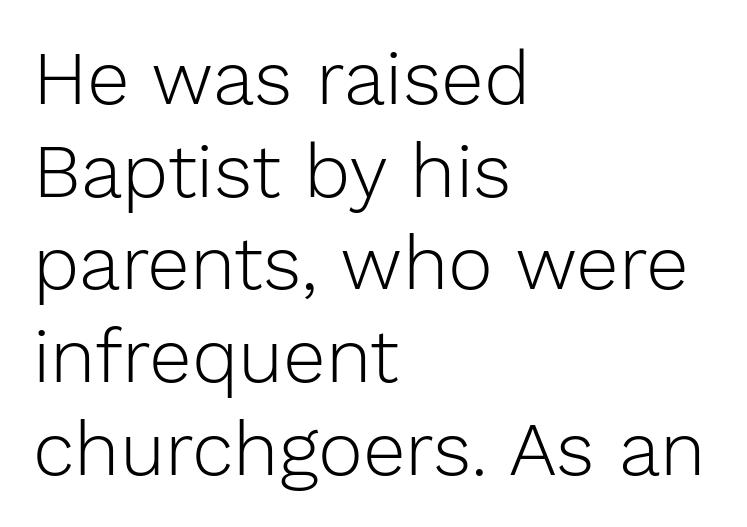
Left-aligned paragraph, ragged on the right. Descender tails drop into unmarked territory. A typesetter would call this zero additional tracking. The type family on display is of the sans-serif kind. The face looks like a standard text weight, possibly lighter. In terms of posture, this sample is upright.
